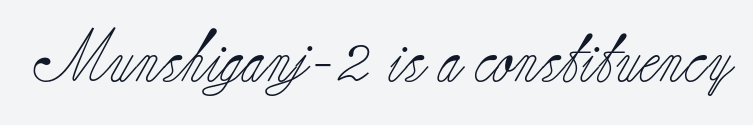
The gaps between neighbouring characters are ordinary and unremarkable. Words float on clear page, feet unadorned. The cut favours lightness, reaching ordinary text weight at its darkest. The letters advance in unequal steps, a hallmark of proportional type.
